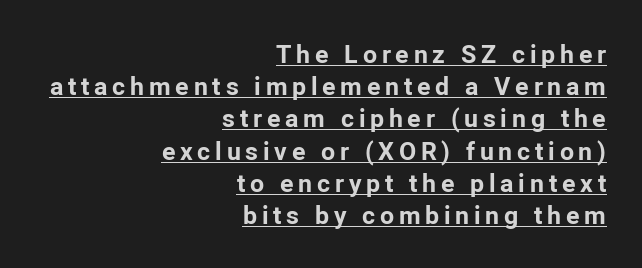
Q: Is the text bold? A: Yes.
Q: Is the text italic (slanted)? A: No, it is upright.
Q: Is the text underlined? A: Yes.
Q: How is the paragraph aligned? A: Right-aligned.
Q: Is the spacing between lines tight, normal or loose? A: Normal.
